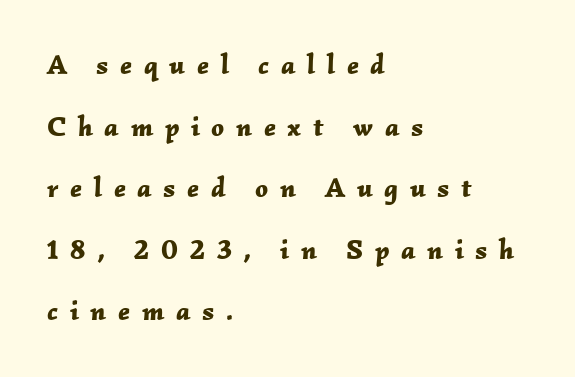
The image shows 28 px bold type, italic (leaning right); set left-aligned, loose line spacing (2.2x), unusually wide letter spacing (+0.41 em), not underlined; low stroke contrast and a medium x-height.
